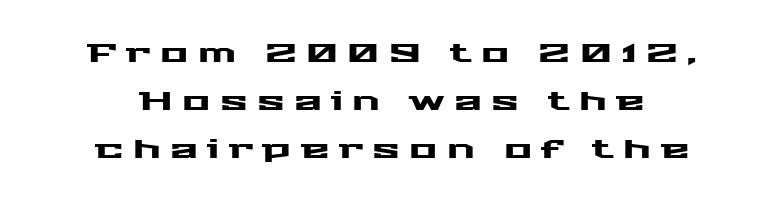
Q: Is the text italic (slanted)? A: No, it is upright.
Q: Is the text underlined? A: No.
Q: How is the paragraph aligned? A: Centered.
Q: Is the spacing between letters normal or unusually wide? A: Unusually wide.
